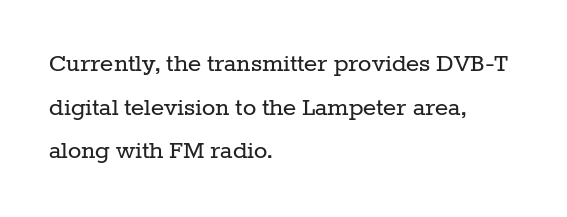
Q: Is the text bold? A: No.
Q: Is the text italic (slanted)? A: No, it is upright.
Q: Is the typeface a serif or a sans-serif typeface? A: Serif.
Q: Is the text underlined? A: No.
Q: How is the paragraph aligned? A: Left-aligned.
Q: Is the spacing between letters normal or unusually wide? A: Normal.
Q: Is the spacing between lines tight, normal or loose? A: Normal.
Q: Width (condensed, normal, or wide)? A: Normal.
Q: Stroke contrast? A: Low.
Q: x-height? A: Medium.
Q: Monospaced? A: No.
